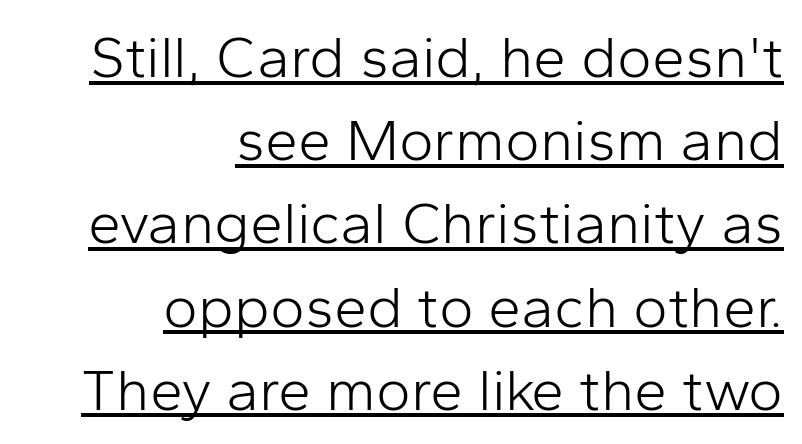
{"serif": "no", "italic": "no", "bold": "no", "weight": "light", "width": "normal", "stroke_contrast": "low", "x_height": "medium", "monospaced": "no", "underline": "yes", "align": "right", "line_spacing": "normal", "line_spacing_ratio": 1.41, "letter_spacing": "normal", "letter_spacing_em": 0.0, "glyph_px": 59}
